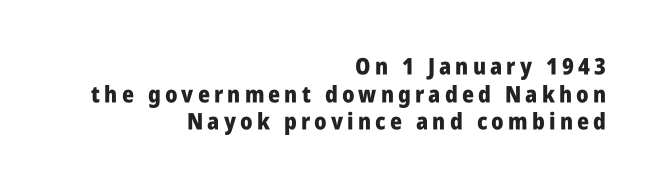
{"italic": "no", "bold": "yes", "underline": "no", "align": "right", "line_spacing_ratio": 1.2, "glyph_px": 23}
